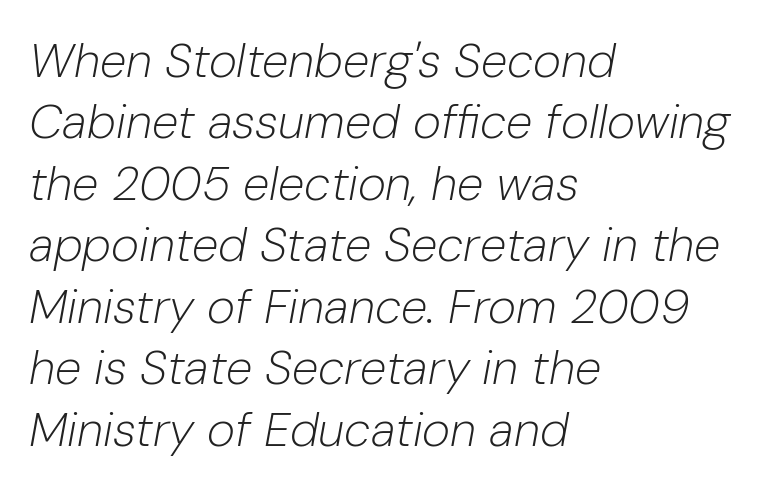
Q: Is the text bold? A: No.
Q: Is the text italic (slanted)? A: Yes, it leans right by about 10 degrees.
Q: Is the text underlined? A: No.
Q: How is the paragraph aligned? A: Left-aligned.
Q: Is the spacing between letters normal or unusually wide? A: Normal.
Q: Is the spacing between lines tight, normal or loose? A: Normal.
Q: Width (condensed, normal, or wide)? A: Normal.
Q: Stroke contrast? A: Low.
Q: x-height? A: Medium.
Q: Monospaced? A: No.
